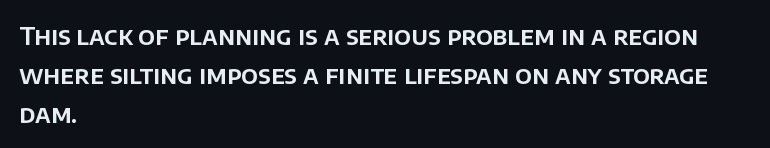
Q: Is the text italic (slanted)? A: No, it is upright.
Q: Is the text underlined? A: No.
Q: How is the paragraph aligned? A: Left-aligned.
Q: Is the spacing between letters normal or unusually wide? A: Normal.
Q: Is the spacing between lines tight, normal or loose? A: Normal.
